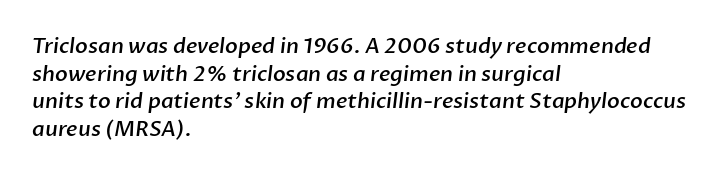
{"bold": "semi", "underline": "no", "align": "left", "line_spacing": "normal", "line_spacing_ratio": 1.31, "letter_spacing": "normal", "letter_spacing_em": 0.0, "glyph_px": 21}
